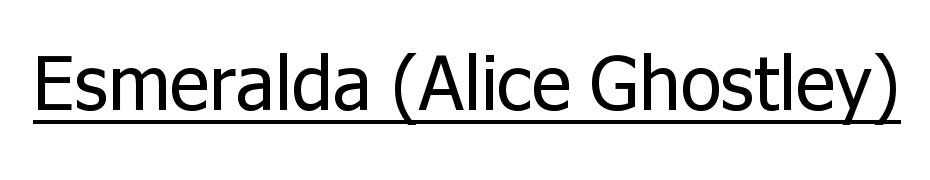
The image shows 76 px regular-weight sans-serif type, upright; set normal letter spacing, underlined; low stroke contrast and a medium x-height.
